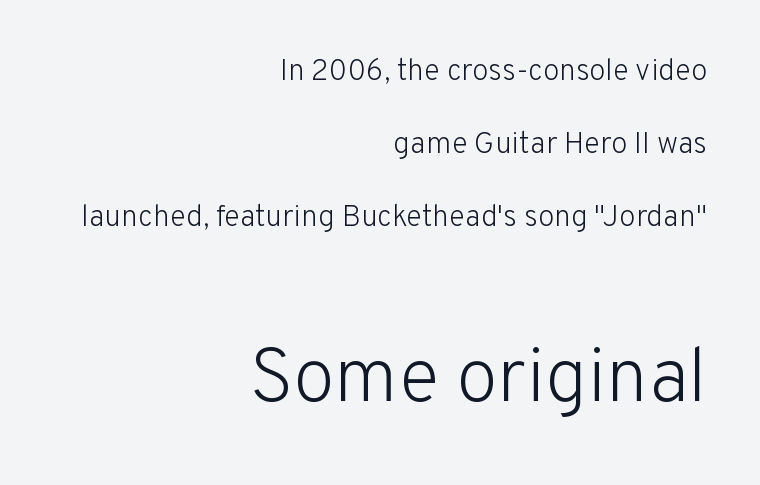
{"serif": "no", "italic": "no", "bold": "no", "weight": "light", "width": "normal", "stroke_contrast": "low", "x_height": "medium", "monospaced": "no", "underline": "no", "align": "right", "line_spacing": "loose", "line_spacing_ratio": 2.44, "letter_spacing": "normal", "letter_spacing_em": 0.0, "larger_block": "second", "size_ratio": 2.53, "glyph_px": 76}
